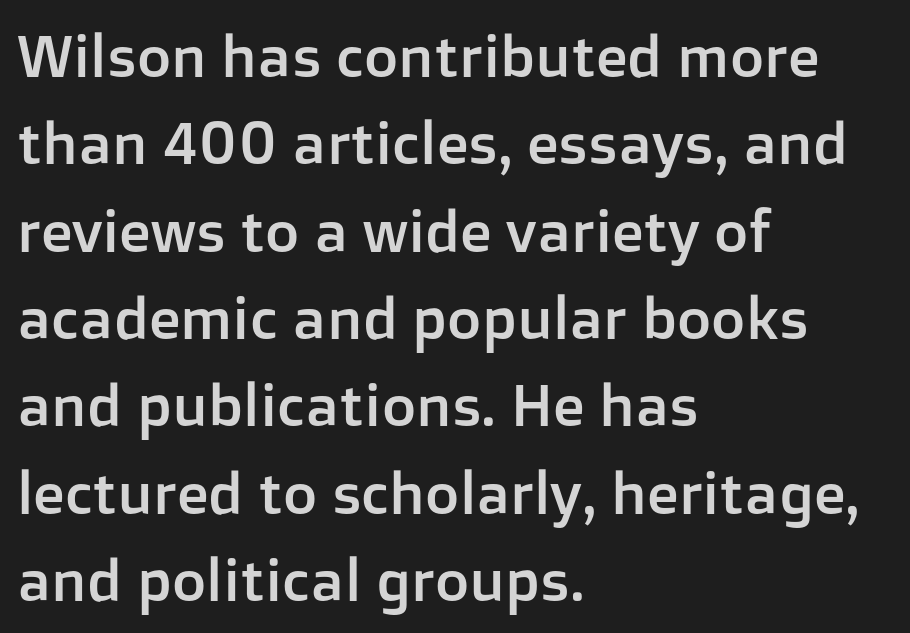
{"serif": "no", "italic": "no", "width": "normal", "stroke_contrast": "low", "x_height": "medium", "monospaced": "no", "underline": "no", "align": "left", "line_spacing": "normal", "line_spacing_ratio": 1.48, "letter_spacing": "normal", "letter_spacing_em": 0.0, "glyph_px": 59}
